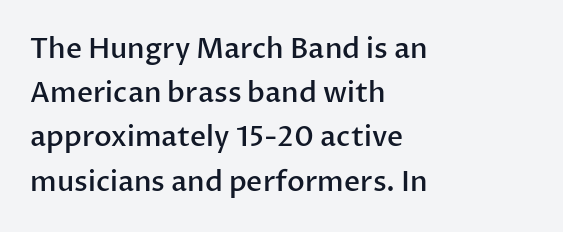
Q: Is the text bold? A: Semi-bold.
Q: Is the text italic (slanted)? A: No, it is upright.
Q: Is the typeface a serif or a sans-serif typeface? A: Sans-serif.
Q: Is the text underlined? A: No.
Q: How is the paragraph aligned? A: Left-aligned.
Q: Is the spacing between letters normal or unusually wide? A: Normal.
Q: Is the spacing between lines tight, normal or loose? A: Normal.
Q: Width (condensed, normal, or wide)? A: Normal.
Q: Stroke contrast? A: Low.
Q: x-height? A: Medium.
Q: Monospaced? A: No.
